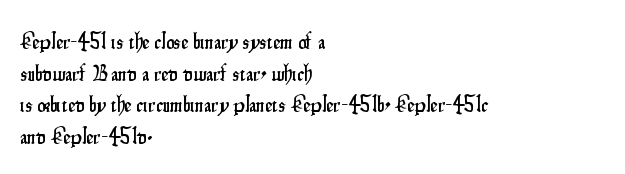
The letterforms sit shoulder to shoulder at normal distance. The paragraph has a hard left edge and a soft right edge. A clean baseline with only descenders dipping below it. No italicization has been applied; the sample stays upright.
